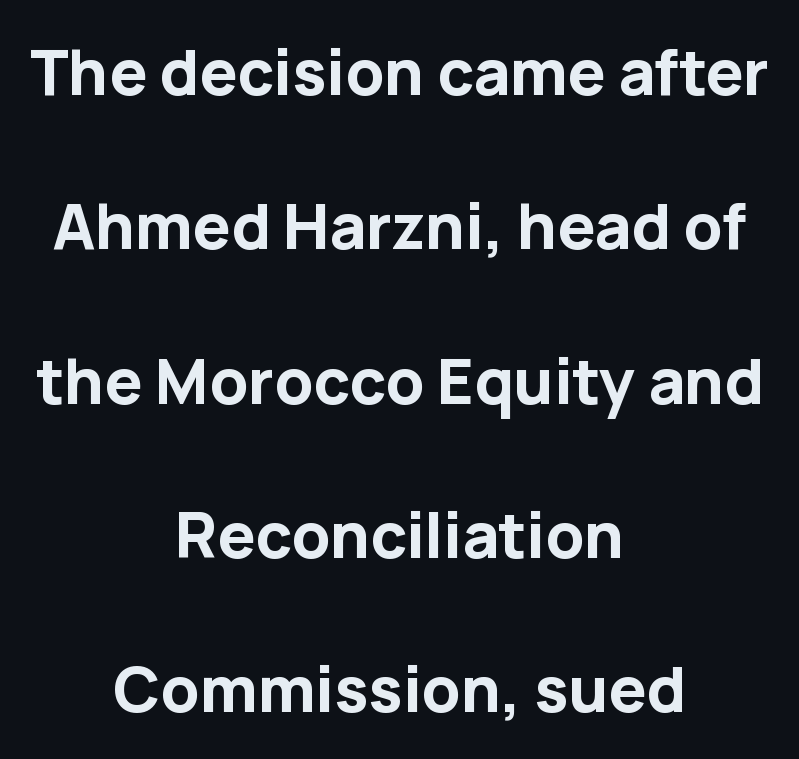
The image shows 63 px bold sans-serif type, upright; set centered, loose line spacing (2.45x), normal letter spacing, not underlined; low stroke contrast and a medium x-height.
